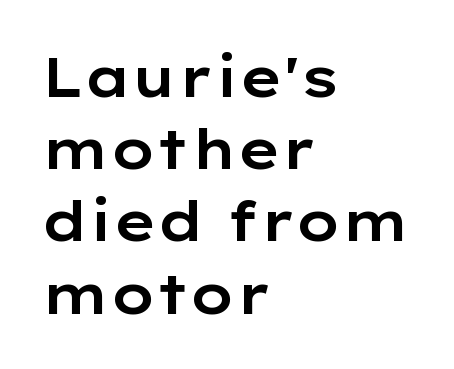
{"serif": "no", "italic": "no", "width": "wide", "stroke_contrast": "low", "x_height": "medium", "monospaced": "no", "underline": "no", "align": "left", "line_spacing": "normal", "line_spacing_ratio": 1.29, "letter_spacing": "normal", "letter_spacing_em": 0.0, "glyph_px": 56}
